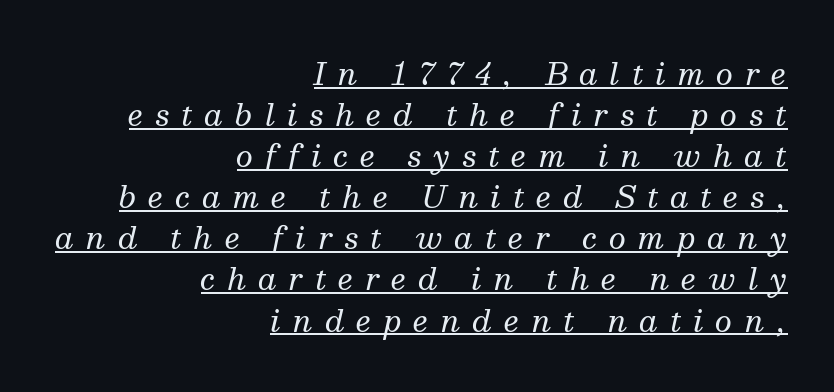
The image shows 30 px regular-weight serif type, italic (leaning right); set right-aligned, normal line spacing (1.37x), unusually wide letter spacing (+0.4 em), underlined; medium stroke contrast and a medium x-height.
